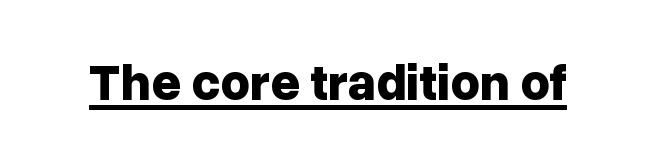
{"serif": "no", "italic": "no", "bold": "yes", "weight": "bold", "width": "normal", "stroke_contrast": "low", "x_height": "medium", "monospaced": "no", "underline": "yes", "letter_spacing": "normal", "letter_spacing_em": 0.0, "glyph_px": 51}
